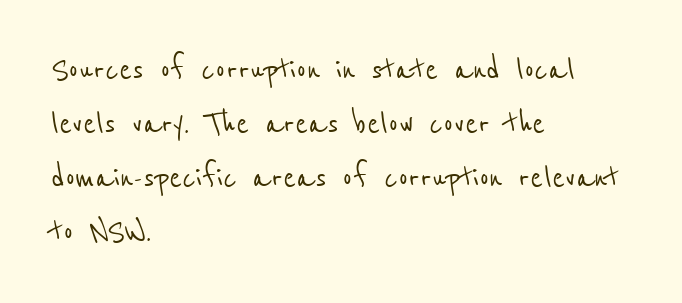
The image shows 38 px condensed sans-serif type; set left-aligned, normal line spacing (1.42x), normal letter spacing, not underlined; low stroke contrast and a medium x-height.
